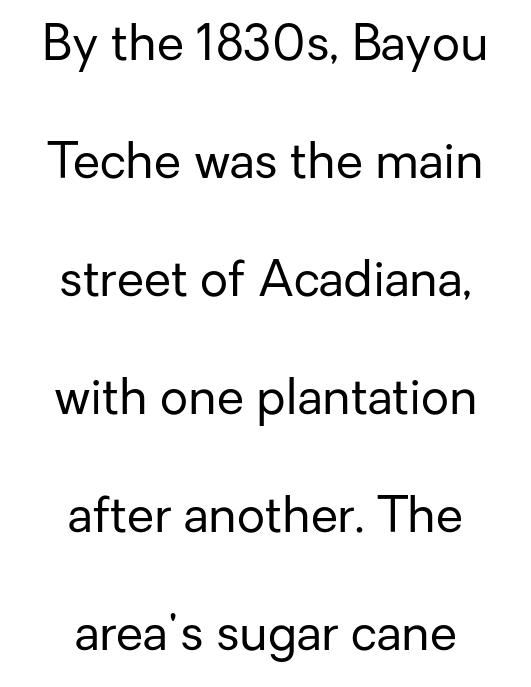
{"serif": "no", "italic": "no", "bold": "no", "weight": "regular", "width": "normal", "stroke_contrast": "low", "x_height": "medium", "monospaced": "no", "underline": "no", "align": "center", "line_spacing": "loose", "line_spacing_ratio": 2.41, "letter_spacing": "normal", "letter_spacing_em": 0.0, "glyph_px": 49}
